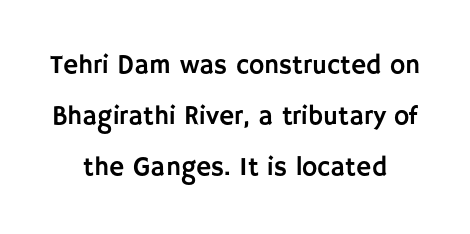
Between one letter and the next there's only the usual sliver of space. A clean baseline with only descenders dipping below it. Which margin do the lines hug? Neither — every line sits in the middle. Vertical strokes here are truly vertical. Each new line begins a long way beneath the previous one.
